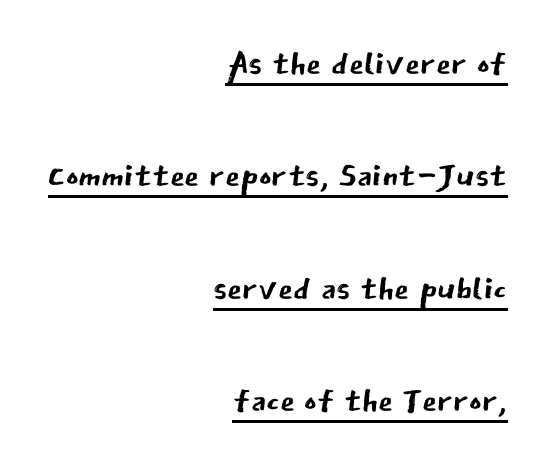
The image shows 48 px regular-weight sans-serif type, upright; set right-aligned, loose line spacing (2.34x), normal letter spacing, underlined; low stroke contrast and a medium x-height.
